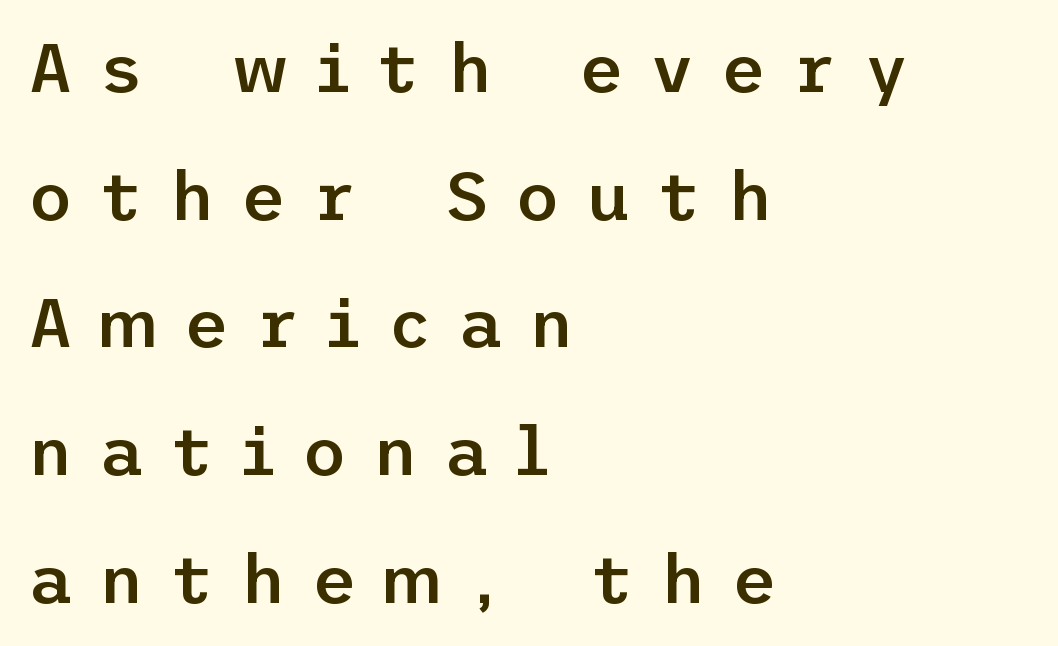
Clear beneath every line of the passage. A typesetter would mark this as roman, not italic. The setting favours the left margin, as ordinary paragraphs usually do. The letters are semibold — heavier than regular but short of a full bold. The tracking reads as deliberately expanded to a designer's eye. Nothing sits at the stroke ends, so this counts as sans-serif.
